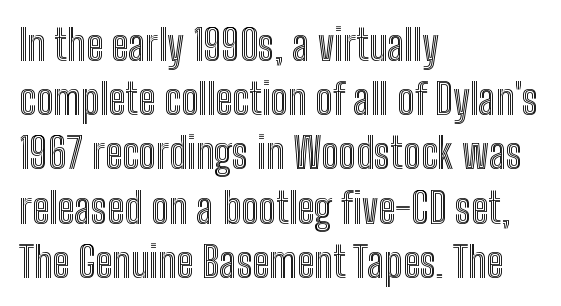
Leftover space on each line is placed entirely after the last word. A typesetter would call this proportional, since set widths differ per character. No italicization has been applied; the sample stays upright. The type is set solid horizontally, with unmodified tracking. Regarding leading, the lines here are spaced in the standard way.
